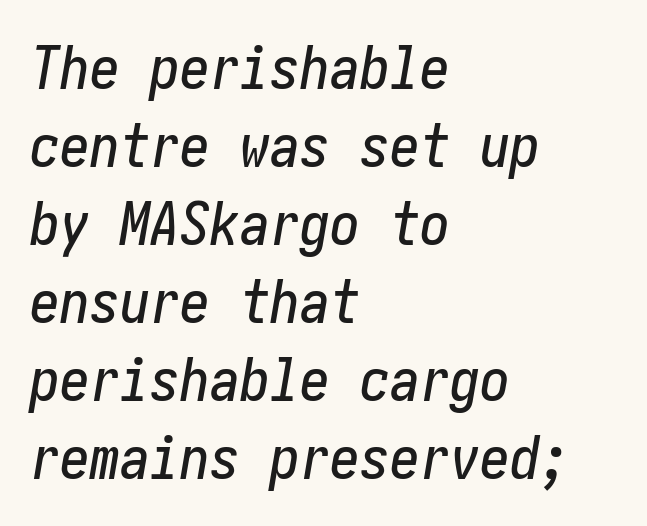
The area under the type is left untouched. Alignment: flush left. Notice how the stems are inclined rather than vertical — that's the hallmark of italics. Reading down the column, the eye jumps a familiar distance to each next line.
